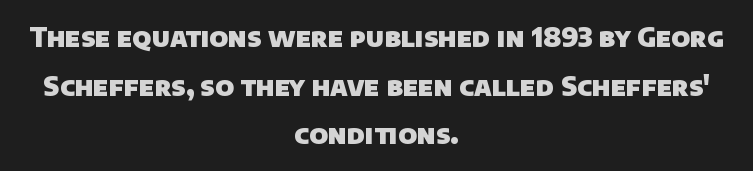
The image shows 26 px bold type; set centered, line spacing 1.87x, normal letter spacing, not underlined.
